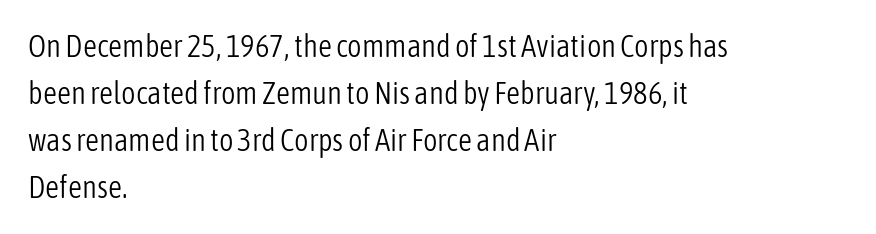
Q: Is the text bold? A: No.
Q: Is the text italic (slanted)? A: No, it is upright.
Q: Is the typeface a serif or a sans-serif typeface? A: Sans-serif.
Q: Is the text underlined? A: No.
Q: How is the paragraph aligned? A: Left-aligned.
Q: Is the spacing between letters normal or unusually wide? A: Normal.
Q: Is the spacing between lines tight, normal or loose? A: Normal.
Q: Width (condensed, normal, or wide)? A: Condensed.
Q: Stroke contrast? A: Low.
Q: x-height? A: Medium.
Q: Monospaced? A: No.
